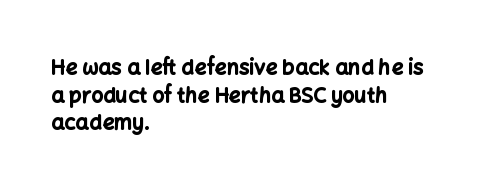
{"italic": "no", "bold": "yes", "underline": "no", "align": "left", "line_spacing": "normal", "line_spacing_ratio": 1.32, "letter_spacing": "normal", "letter_spacing_em": 0.0, "glyph_px": 21}
